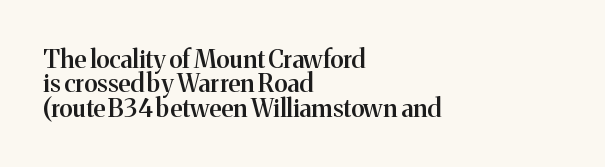
The image shows 25 px text type, upright; set left-aligned, tight line spacing (0.98x), normal letter spacing, not underlined.
